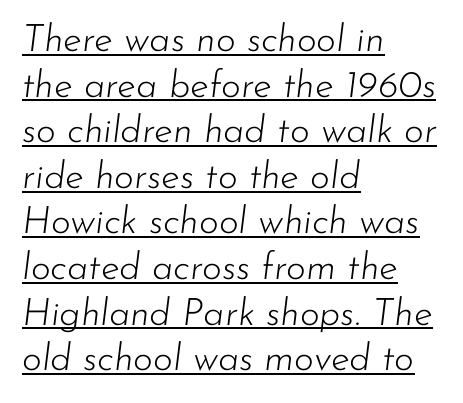
Q: Is the text bold? A: No.
Q: Is the text italic (slanted)? A: Yes, it leans right by about 7 degrees.
Q: Is the text underlined? A: Yes.
Q: How is the paragraph aligned? A: Left-aligned.
Q: Is the spacing between letters normal or unusually wide? A: Normal.
Q: Width (condensed, normal, or wide)? A: Normal.
Q: Stroke contrast? A: Low.
Q: x-height? A: Small.
Q: Monospaced? A: No.
